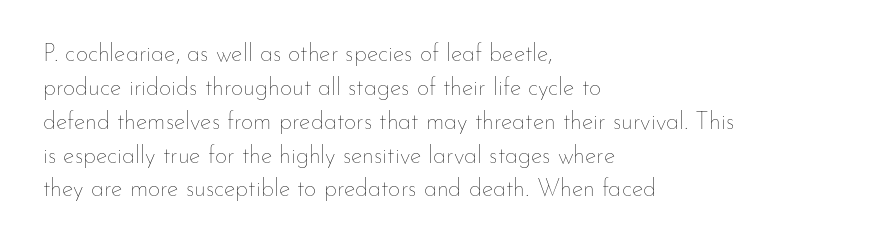
Decoration check: the copy has no underline. Teacher's note: observe the even left margin — that is flush-left alignment. Interline gaps are of average width in this sample. No chunkiness to these letters — they're not bold. These lines were composed using upright roman letters.
